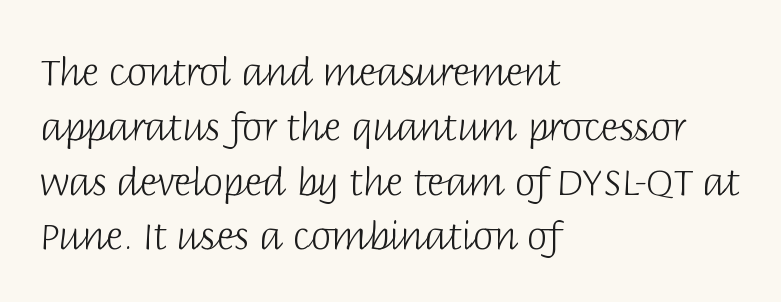
Q: Is the text bold? A: No.
Q: Is the text italic (slanted)? A: No, it is upright.
Q: Is the typeface a serif or a sans-serif typeface? A: Sans-serif.
Q: Is the text underlined? A: No.
Q: How is the paragraph aligned? A: Left-aligned.
Q: Is the spacing between letters normal or unusually wide? A: Normal.
Q: Is the spacing between lines tight, normal or loose? A: Normal.
Q: Width (condensed, normal, or wide)? A: Normal.
Q: Stroke contrast? A: Low.
Q: x-height? A: Large.
Q: Monospaced? A: No.
